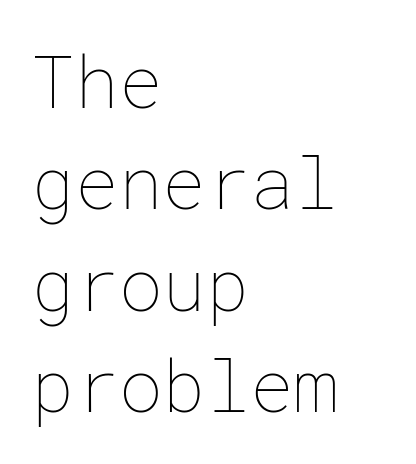
The image shows 73 px thin type, upright; set left-aligned, normal line spacing (1.39x), normal letter spacing, not underlined; low stroke contrast and a medium x-height.
